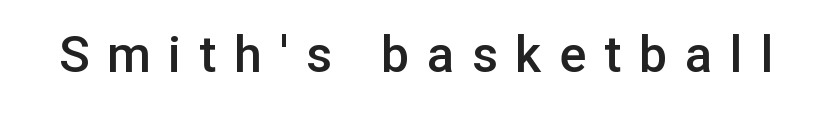
The image shows 50 px semibold sans-serif type, upright; set unusually wide letter spacing (+0.36 em), not underlined; low stroke contrast and a medium x-height.
